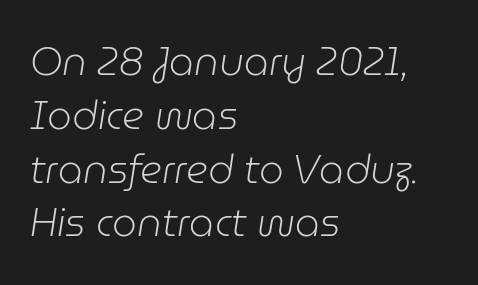
Q: Is the text bold? A: No.
Q: Is the text italic (slanted)? A: Yes, it leans right by about 9 degrees.
Q: Is the text underlined? A: No.
Q: How is the paragraph aligned? A: Left-aligned.
Q: Is the spacing between letters normal or unusually wide? A: Normal.
Q: Is the spacing between lines tight, normal or loose? A: Normal.
Q: Width (condensed, normal, or wide)? A: Normal.
Q: Stroke contrast? A: Low.
Q: x-height? A: Medium.
Q: Monospaced? A: No.
